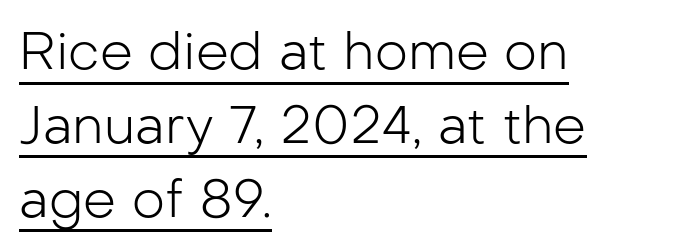
Q: Is the text bold? A: No.
Q: Is the text italic (slanted)? A: No, it is upright.
Q: Is the typeface a serif or a sans-serif typeface? A: Sans-serif.
Q: Is the text underlined? A: Yes.
Q: How is the paragraph aligned? A: Left-aligned.
Q: Is the spacing between letters normal or unusually wide? A: Normal.
Q: Is the spacing between lines tight, normal or loose? A: Normal.
Q: Width (condensed, normal, or wide)? A: Normal.
Q: Stroke contrast? A: Low.
Q: x-height? A: Medium.
Q: Monospaced? A: No.
